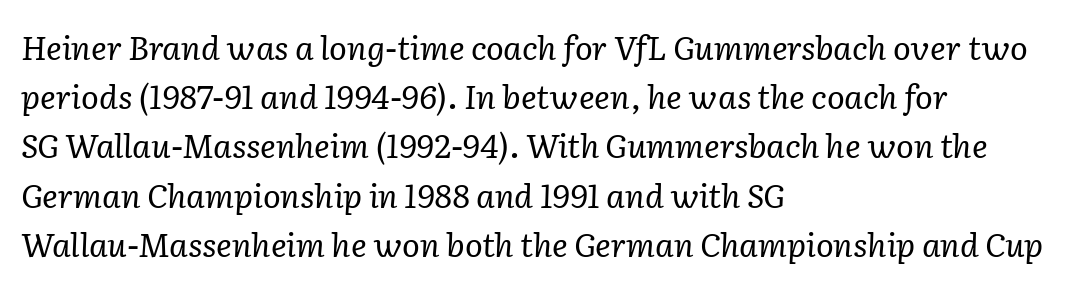
The image shows 33 px regular-weight serif type, italic (leaning right); set left-aligned, normal line spacing (1.49x), normal letter spacing, not underlined; low stroke contrast and a medium x-height.
